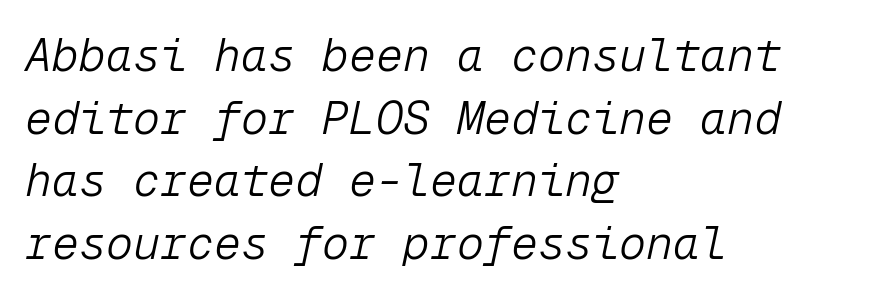
{"italic": "yes", "lean": "right", "slant_degrees": 12, "bold": "no", "weight": "light", "width": "normal", "stroke_contrast": "low", "x_height": "medium", "monospaced": "yes", "underline": "no", "align": "left", "line_spacing": "normal", "line_spacing_ratio": 1.39, "letter_spacing": "normal", "letter_spacing_em": 0.0, "glyph_px": 45}
